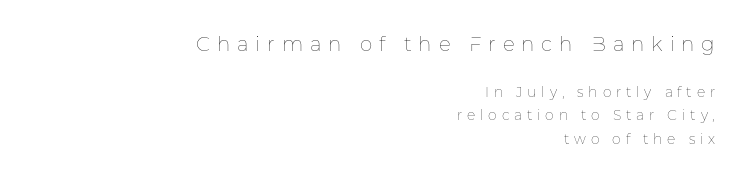
The rendering uses a moderate line-height, typical for paragraphs. Short and long lines alike share a common ending point at right. This reads as an unemphasized weight, regular at the heaviest. This is the regular roman posture of the typeface.
